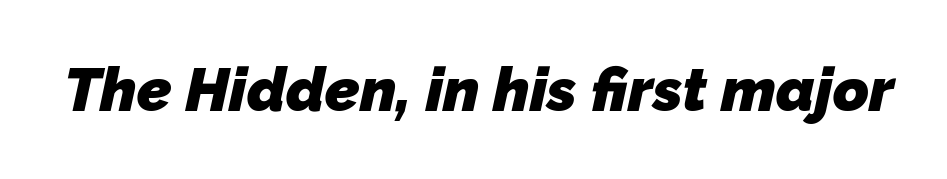
The image shows 61 px heavy sans-serif type; set normal letter spacing, not underlined; low stroke contrast and a medium x-height.
